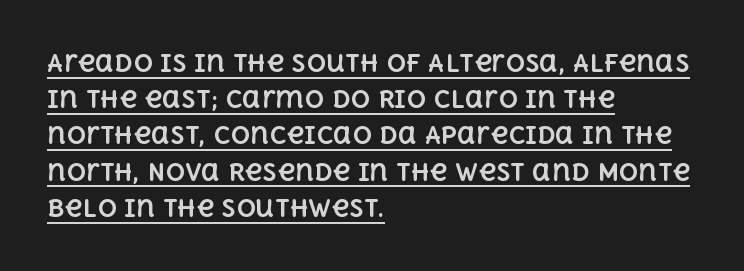
The image shows 24 px bold type, upright; set left-aligned, normal line spacing (1.51x), normal letter spacing, underlined.
